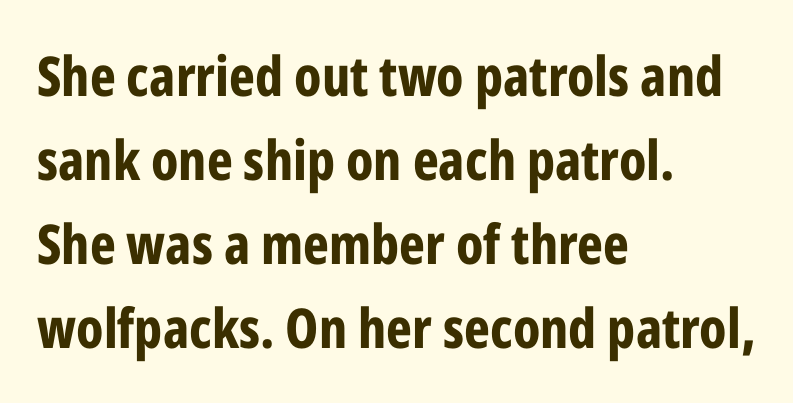
Q: Is the text bold? A: Yes.
Q: Is the text italic (slanted)? A: No, it is upright.
Q: Is the typeface a serif or a sans-serif typeface? A: Sans-serif.
Q: Is the text underlined? A: No.
Q: How is the paragraph aligned? A: Left-aligned.
Q: Is the spacing between letters normal or unusually wide? A: Normal.
Q: Is the spacing between lines tight, normal or loose? A: Normal.
Q: Width (condensed, normal, or wide)? A: Condensed.
Q: Stroke contrast? A: Low.
Q: x-height? A: Medium.
Q: Monospaced? A: No.
